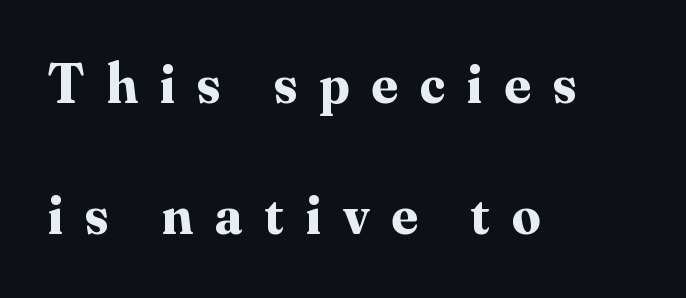
Q: Is the text bold? A: Yes.
Q: Is the text italic (slanted)? A: No, it is upright.
Q: Is the typeface a serif or a sans-serif typeface? A: Serif.
Q: Is the text underlined? A: No.
Q: How is the paragraph aligned? A: Left-aligned.
Q: Is the spacing between letters normal or unusually wide? A: Unusually wide.
Q: Is the spacing between lines tight, normal or loose? A: Loose.
Q: Width (condensed, normal, or wide)? A: Normal.
Q: Stroke contrast? A: Medium.
Q: x-height? A: Small.
Q: Monospaced? A: No.
